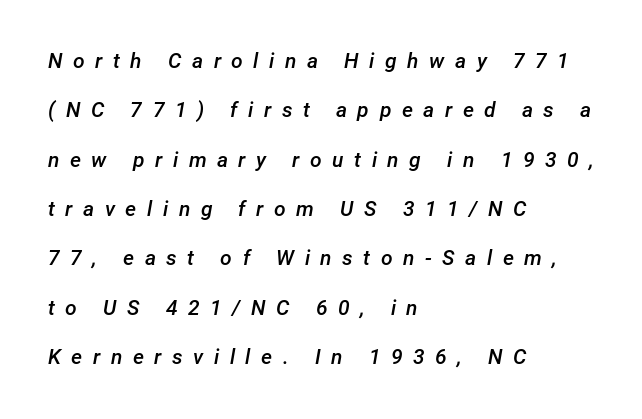
{"italic": "yes", "lean": "right", "slant_degrees": 12, "bold": "semi", "underline": "no", "align": "left", "line_spacing": "loose", "line_spacing_ratio": 2.35, "letter_spacing": "wide", "letter_spacing_em": 0.5, "glyph_px": 21}
